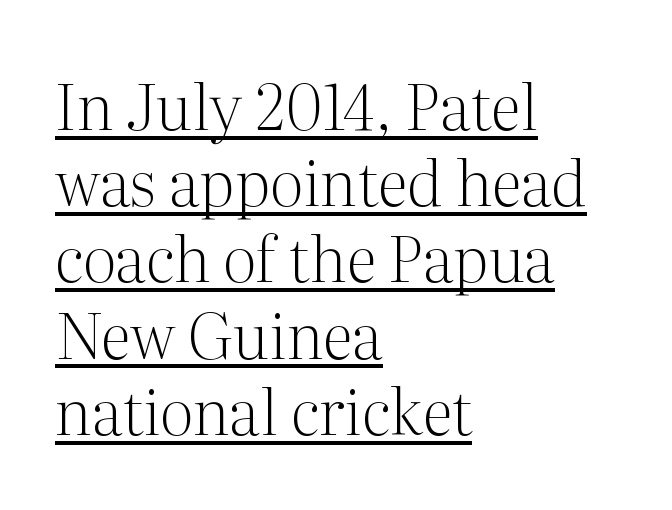
No letter is thick-stroked: the sample isn't bold. Check where the strokes stop: tiny serifs finish them off. A baseline rule has been typeset under these characters. Standard letterfit; no display-style spreading of the glyphs. Looks like regular typesetting: each glyph gets only the width it needs.
